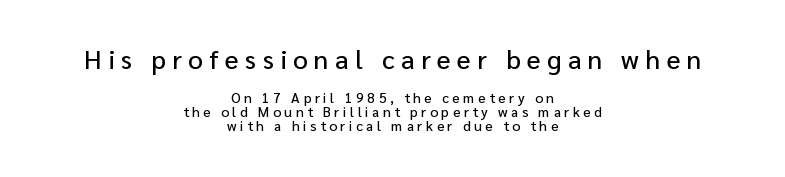
It's the straight-up-and-down kind of type. Summary of vertical rhythm: compact, with narrow interline spacing. Horizontally, the lines are justified to the midpoint only. The emphasis by scale lands on block number one, above. The type is letterspaced generously, with wide tracking.
